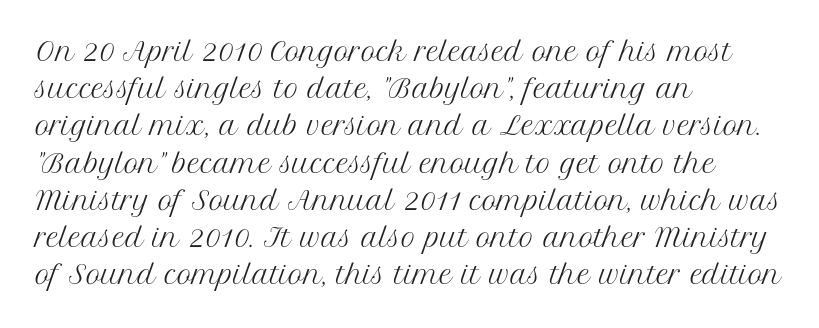
Each new line begins a customary step beneath the previous one. In CSS terms this would be text-align: left. Inter-character spacing is left at the font's built-in metrics.
